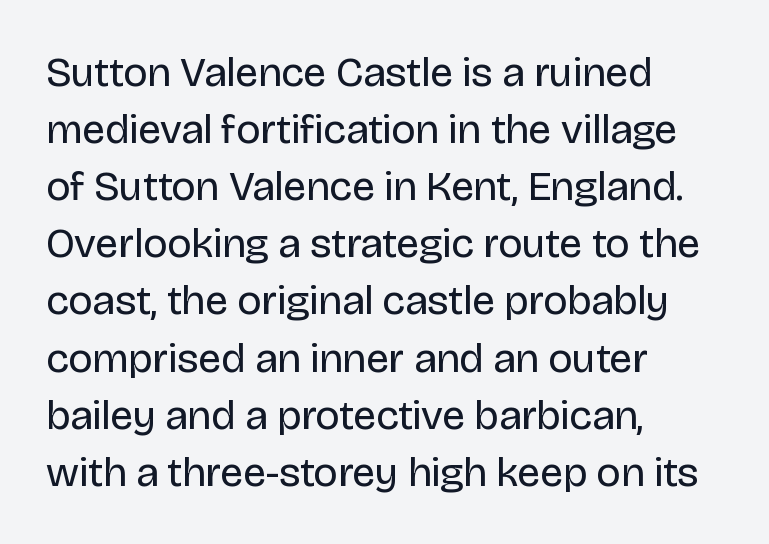
{"serif": "no", "italic": "no", "bold": "no", "weight": "regular", "width": "normal", "stroke_contrast": "low", "x_height": "large", "monospaced": "no", "underline": "no", "align": "left", "line_spacing": "normal", "line_spacing_ratio": 1.36, "letter_spacing": "normal", "letter_spacing_em": 0.0, "glyph_px": 42}
